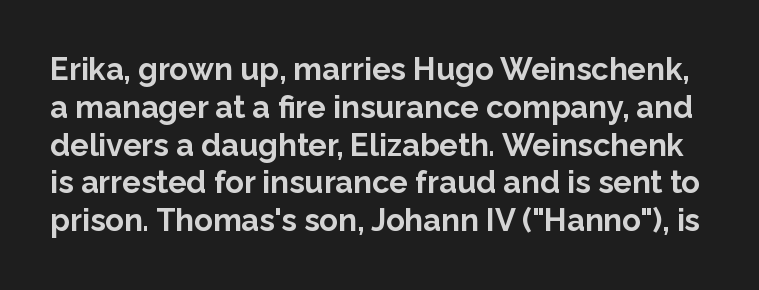
Words float on clear page, feet unadorned. A typesetter would call this proportional, since set widths differ per character. A full-strength bold gives these letters their thick strokes. The type family on display is of the sans-serif kind. The type is set solid horizontally, with unmodified tracking.
